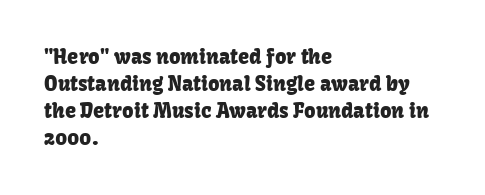
Q: Is the text italic (slanted)? A: No, it is upright.
Q: Is the text underlined? A: No.
Q: How is the paragraph aligned? A: Left-aligned.
Q: Is the spacing between letters normal or unusually wide? A: Normal.
Q: Is the spacing between lines tight, normal or loose? A: Normal.
